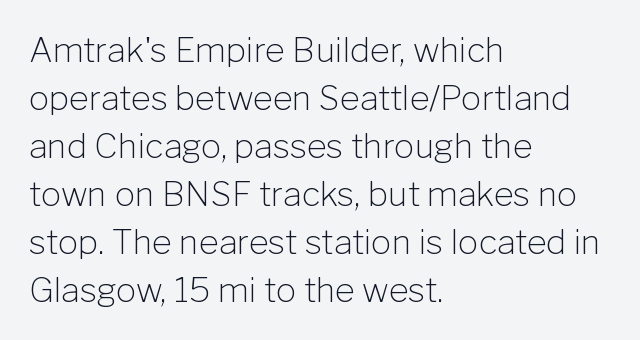
{"serif": "no", "italic": "no", "bold": "no", "weight": "light", "width": "normal", "stroke_contrast": "low", "x_height": "medium", "monospaced": "no", "underline": "no", "align": "left", "line_spacing": "normal", "line_spacing_ratio": 1.41, "letter_spacing": "normal", "letter_spacing_em": 0.0, "glyph_px": 34}
